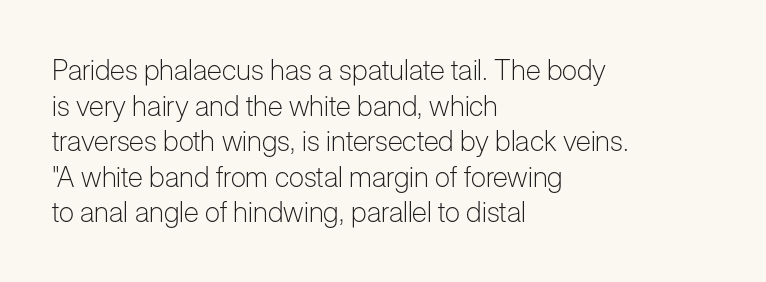
The image shows 28 px light sans-serif type, upright; set left-aligned, normal line spacing (1.27x), normal letter spacing, not underlined; low stroke contrast and a medium x-height.
